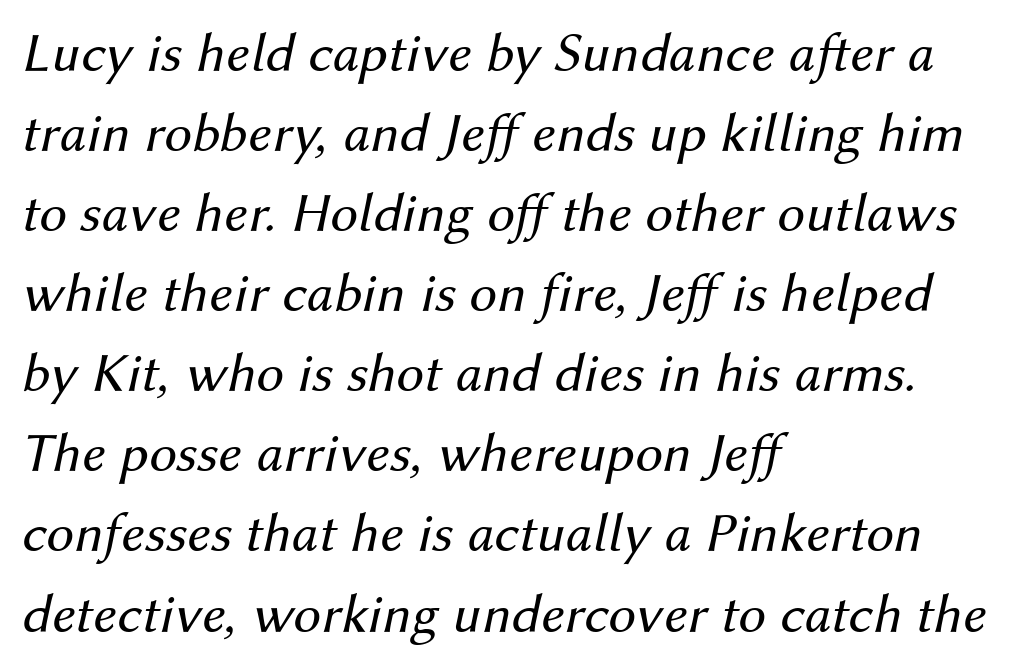
{"italic": "yes", "lean": "right", "slant_degrees": 12, "bold": "no", "weight": "regular", "width": "normal", "stroke_contrast": "medium", "x_height": "medium", "monospaced": "no", "underline": "no", "align": "left", "line_spacing": "normal", "line_spacing_ratio": 1.43, "letter_spacing": "normal", "letter_spacing_em": 0.0, "glyph_px": 56}
